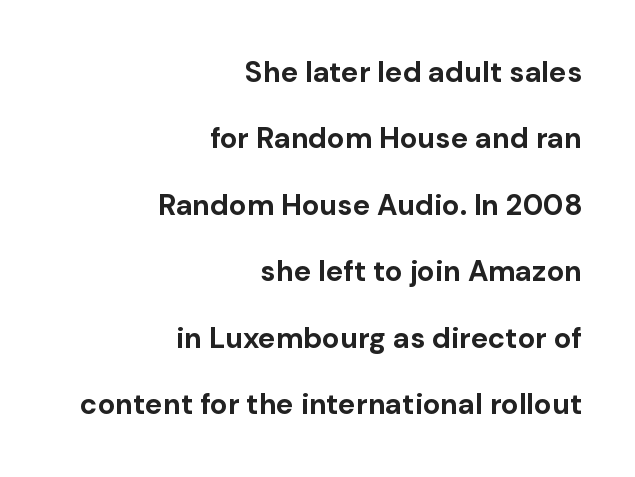
Q: Is the text bold? A: Yes.
Q: Is the text italic (slanted)? A: No, it is upright.
Q: Is the typeface a serif or a sans-serif typeface? A: Sans-serif.
Q: Is the text underlined? A: No.
Q: How is the paragraph aligned? A: Right-aligned.
Q: Is the spacing between letters normal or unusually wide? A: Normal.
Q: Is the spacing between lines tight, normal or loose? A: Loose.
Q: Width (condensed, normal, or wide)? A: Normal.
Q: Stroke contrast? A: Low.
Q: x-height? A: Medium.
Q: Monospaced? A: No.
